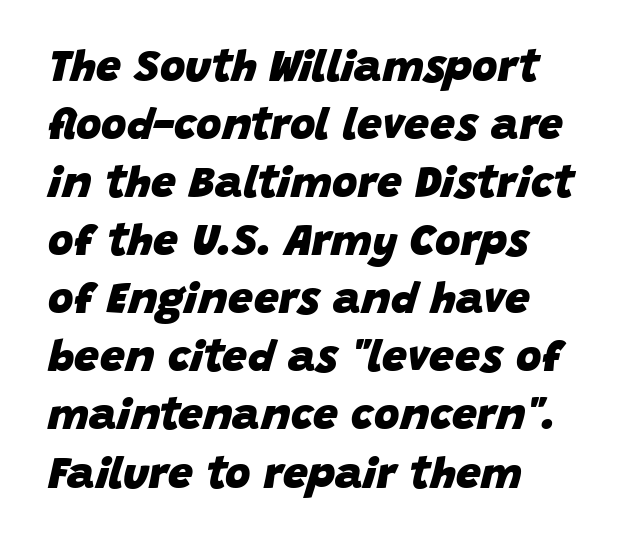
If you drew a ruler down the left edge, every line would touch it. The letters sit at their default tracking, neither squeezed nor spread. In terms of leading, this rendering sits right in the middle. You can tell it's italic because the verticals aren't actually vertical.
